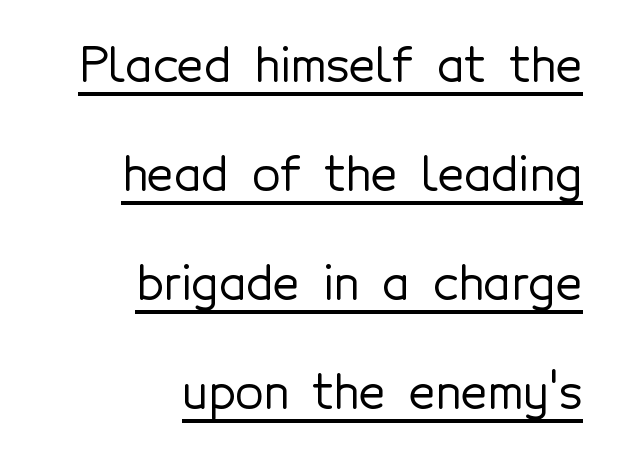
This sample uses a sans-serif face. Successive baselines arrive slowly, with a big drop between each. The specimen reads as upright at a glance. The lines in this sample share a right terminus and differ only in where they begin. These lines keep a tight, regular rhythm from letter to letter. These lines are rendered in a variable-pitch font.
